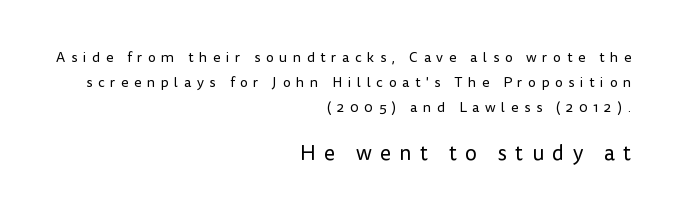
Q: Is the text bold? A: No.
Q: Is the text italic (slanted)? A: No, it is upright.
Q: Is the text underlined? A: No.
Q: How is the paragraph aligned? A: Right-aligned.
Q: Is the spacing between letters normal or unusually wide? A: Unusually wide.
Q: Which block of text is set in a larger size, the first (top) or the second (bottom)? A: The second (bottom) one.
